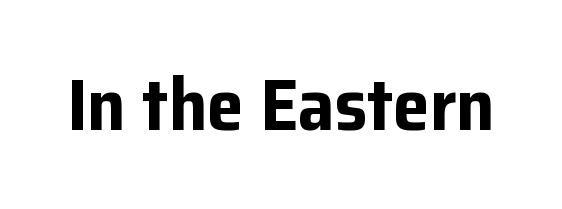
{"serif": "no", "italic": "no", "bold": "yes", "weight": "bold", "width": "normal", "stroke_contrast": "low", "x_height": "medium", "monospaced": "no", "underline": "no", "letter_spacing": "normal", "letter_spacing_em": 0.0, "glyph_px": 74}
